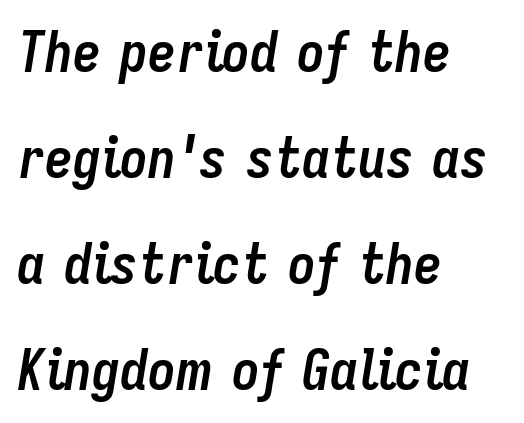
Visually the block forms a straight wall on the left and a jagged coastline on the right. Has an underline been added? It has not. Is this a fixed-width face? No — the glyphs have proportional, varying widths. Students, note that the glyphs here touch the page at normal intervals. Heft: maximum for text — a bold. The typography opts for an oblique posture over an upright one.
